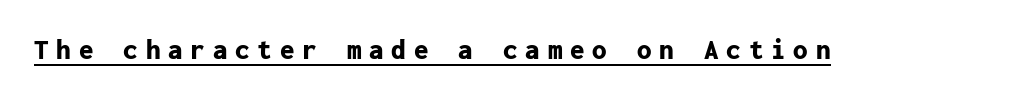
{"serif": "no", "italic": "no", "bold": "yes", "weight": "bold", "width": "normal", "stroke_contrast": "low", "x_height": "medium", "monospaced": "yes", "underline": "yes", "letter_spacing": "wide", "letter_spacing_em": 0.27, "glyph_px": 29}
